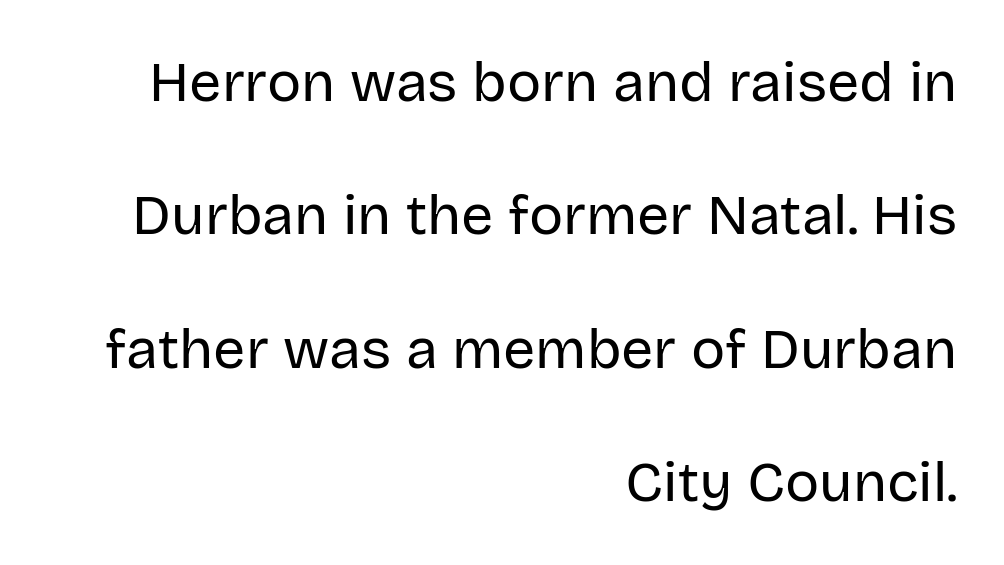
Q: Is the text bold? A: No.
Q: Is the text italic (slanted)? A: No, it is upright.
Q: Is the typeface a serif or a sans-serif typeface? A: Sans-serif.
Q: Is the text underlined? A: No.
Q: How is the paragraph aligned? A: Right-aligned.
Q: Is the spacing between letters normal or unusually wide? A: Normal.
Q: Is the spacing between lines tight, normal or loose? A: Loose.
Q: Width (condensed, normal, or wide)? A: Normal.
Q: Stroke contrast? A: Low.
Q: x-height? A: Large.
Q: Monospaced? A: No.
